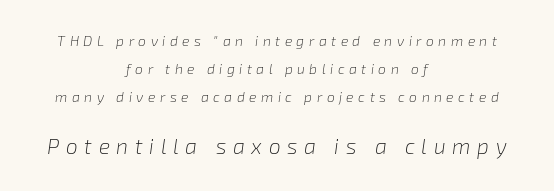
Q: Is the text bold? A: No.
Q: Is the text italic (slanted)? A: Yes, it leans right by about 8 degrees.
Q: Is the text underlined? A: No.
Q: How is the paragraph aligned? A: Centered.
Q: Is the spacing between letters normal or unusually wide? A: Unusually wide.
Q: Is the spacing between lines tight, normal or loose? A: Loose.
Q: Which block of text is set in a larger size, the first (top) or the second (bottom)? A: The second (bottom) one.
